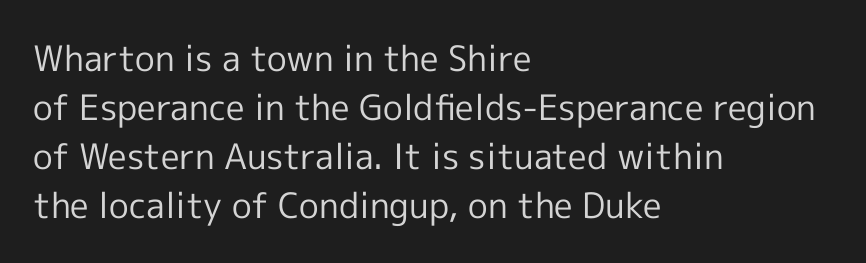
Leading matches the norm, producing a regular column. The face used here is proportionally spaced, like ordinary book or web type. Check where the strokes stop: nothing finishes them off — pure sans. Posture: upright roman. Just letters on the line, the space beneath them empty. Unbolded letterforms with no extra heft.
